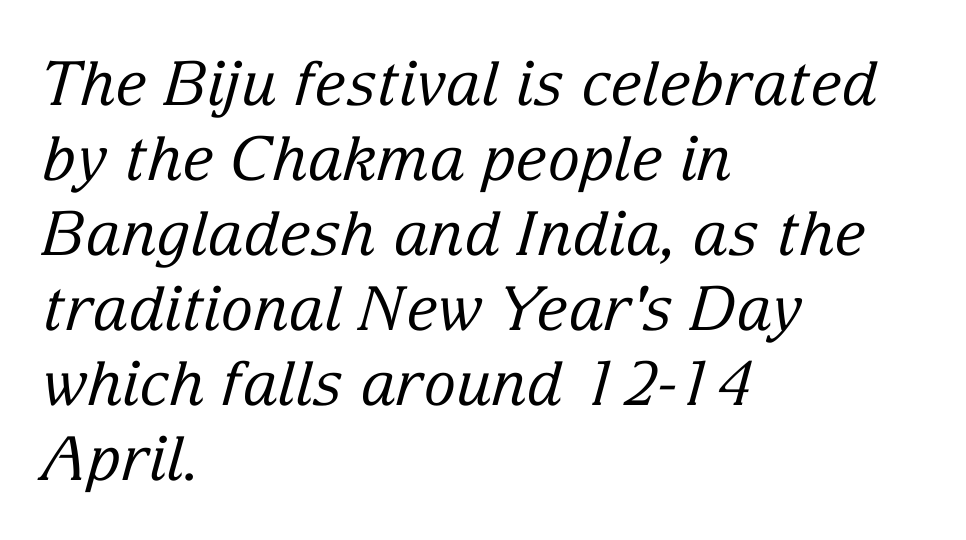
The rendering uses natural spacing where letterforms have individual widths. Type without underlining. Layout note: lines flush left. Summary of weight: not heavy and not bold. The glyphs look as if they've been sheared to an angle.
